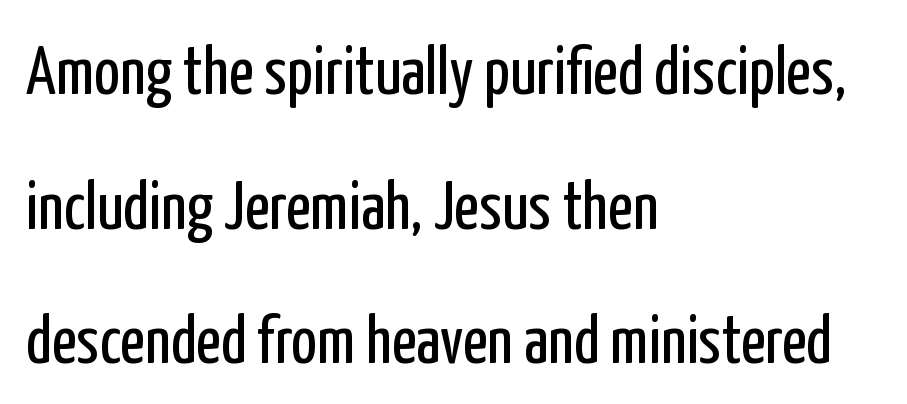
The image shows 68 px regular-weight, condensed sans-serif type, upright; set left-aligned, loose line spacing (1.98x), normal letter spacing, not underlined; low stroke contrast and a medium x-height.
